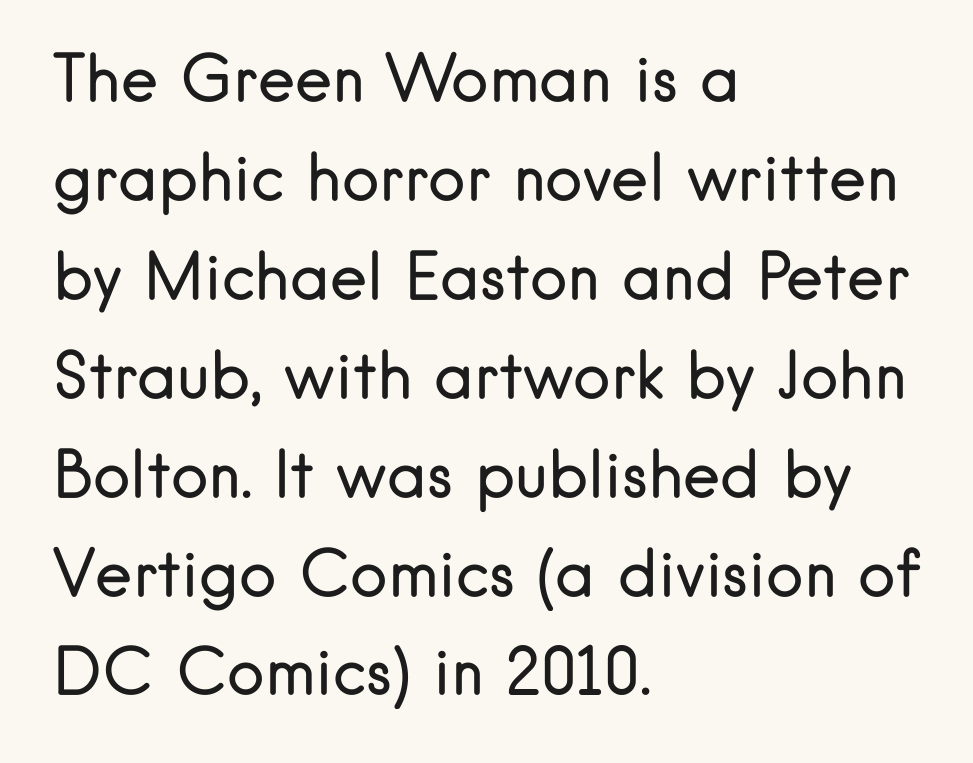
{"serif": "no", "italic": "no", "bold": "no", "weight": "regular", "width": "normal", "stroke_contrast": "low", "x_height": "small", "monospaced": "no", "underline": "no", "align": "left", "line_spacing": "normal", "line_spacing_ratio": 1.57, "letter_spacing": "normal", "letter_spacing_em": 0.0, "glyph_px": 63}
